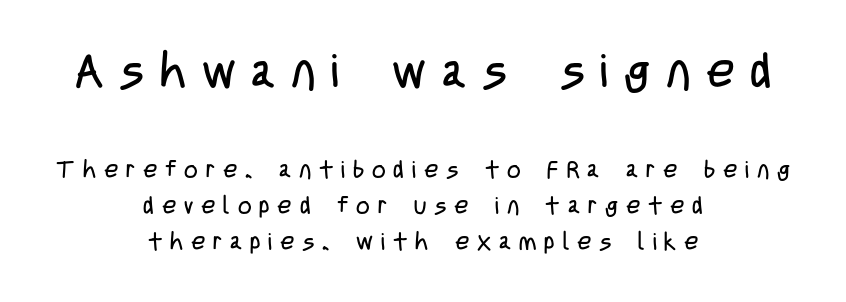
The image shows 48 px regular-weight, condensed sans-serif type, upright; set centered, normal line spacing (1.5x), unusually wide letter spacing (+0.33 em), not underlined; the first (top) block is 2.0x larger; low stroke contrast and a large x-height.
